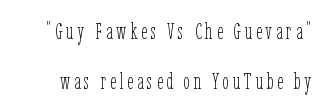
Vertical strokes here are truly vertical. Compared with typical paragraphs, the rows here are farther apart. Is the stroke heavy? The answer is a plain regular-or-lighter. Words float on clear page, feet unadorned.
